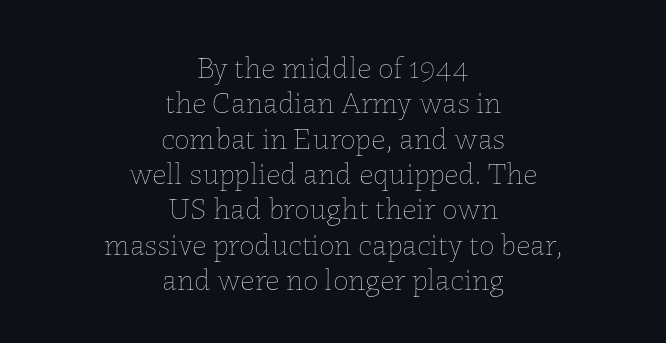
Caption: multi-line text, centered on the measure. The letters stand upright; this is a roman face. Summary of weight: not heavy and not bold. Honestly, the letter spacing is just normal — you wouldn't notice it. The passage shown is typed in a proportional face where columns would drift.
